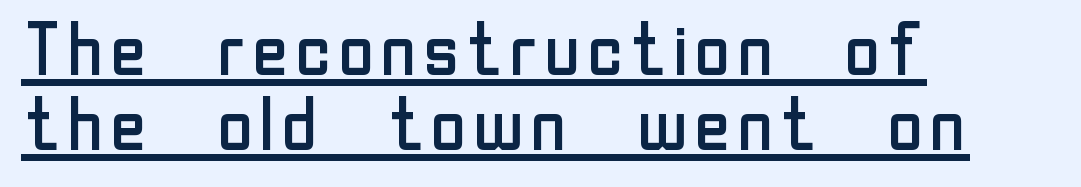
Q: Is the text bold? A: No.
Q: Is the text italic (slanted)? A: No, it is upright.
Q: Is the typeface a serif or a sans-serif typeface? A: Sans-serif.
Q: Is the text underlined? A: Yes.
Q: How is the paragraph aligned? A: Left-aligned.
Q: Is the spacing between letters normal or unusually wide? A: Normal.
Q: Is the spacing between lines tight, normal or loose? A: Tight.
Q: Width (condensed, normal, or wide)? A: Normal.
Q: Stroke contrast? A: Low.
Q: x-height? A: Medium.
Q: Monospaced? A: No.
